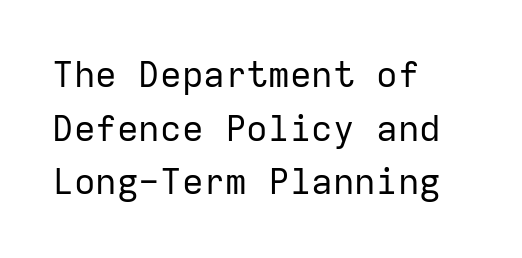
{"serif": "no", "italic": "no", "bold": "no", "weight": "regular", "width": "normal", "stroke_contrast": "low", "x_height": "medium", "monospaced": "yes", "underline": "no", "align": "left", "line_spacing": "normal", "line_spacing_ratio": 1.49, "letter_spacing": "normal", "letter_spacing_em": 0.0, "glyph_px": 36}
